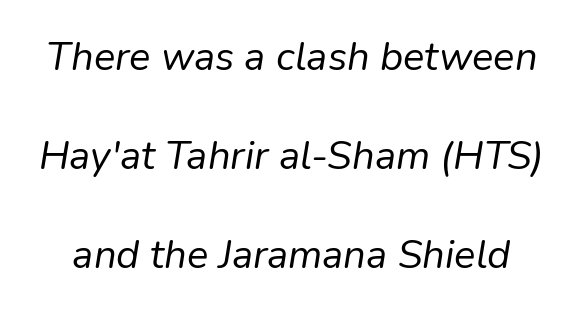
Q: Is the text bold? A: No.
Q: Is the text italic (slanted)? A: Yes, it leans right by about 9 degrees.
Q: Is the text underlined? A: No.
Q: Is the spacing between letters normal or unusually wide? A: Normal.
Q: Is the spacing between lines tight, normal or loose? A: Loose.
Q: Width (condensed, normal, or wide)? A: Normal.
Q: Stroke contrast? A: Low.
Q: x-height? A: Medium.
Q: Monospaced? A: No.
